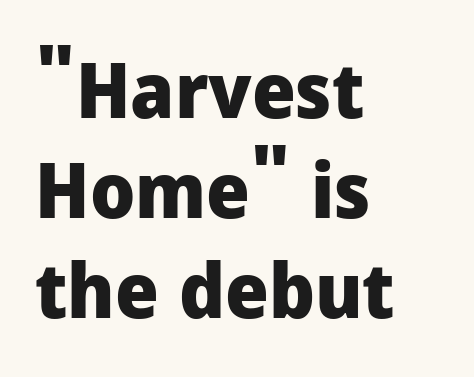
Observe the ordinary spacing: letters are neighbours, not strangers. A typesetter would call this leading conventional body-copy spacing. This rendering uses left alignment, leaving the right contour irregular. The strokes are fattened all the way to bold. Honestly, there is no underline to notice here at all. Classification — sans serif.
